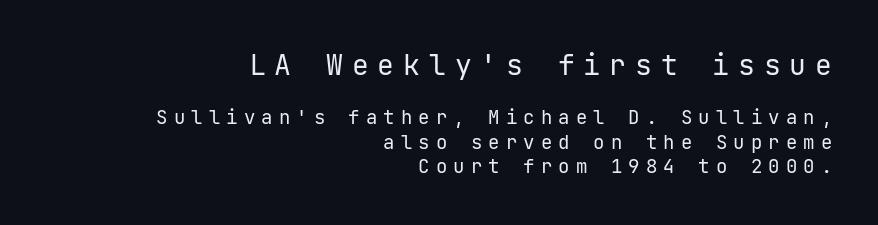
{"serif": "no", "italic": "no", "bold": "no", "weight": "regular", "width": "normal", "stroke_contrast": "low", "x_height": "medium", "underline": "no", "align": "right", "line_spacing": "normal", "line_spacing_ratio": 1.28, "letter_spacing": "wide", "letter_spacing_em": 0.32, "larger_block": "first", "size_ratio": 1.47, "glyph_px": 28}
